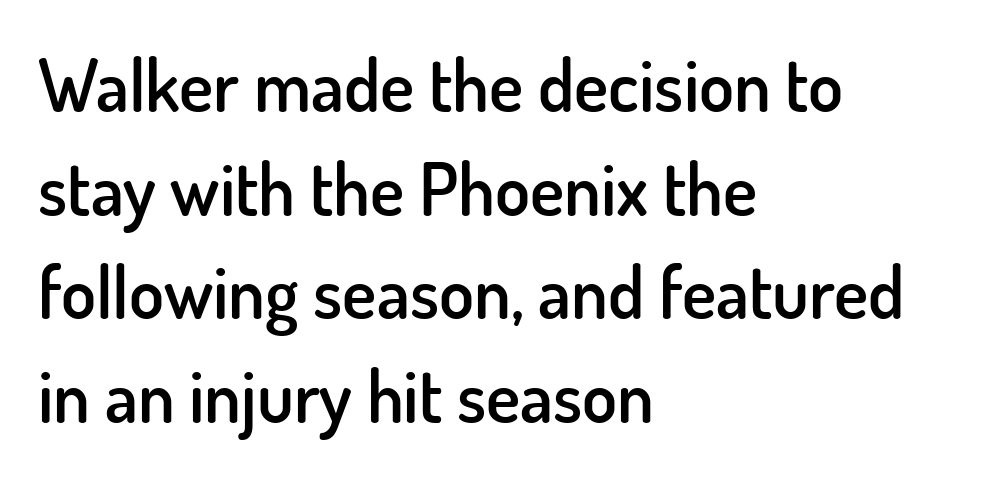
{"serif": "no", "italic": "no", "bold": "semi", "weight": "semibold", "width": "normal", "stroke_contrast": "low", "x_height": "small", "monospaced": "no", "underline": "no", "align": "left", "line_spacing": "normal", "line_spacing_ratio": 1.44, "letter_spacing": "normal", "letter_spacing_em": 0.0, "glyph_px": 72}
